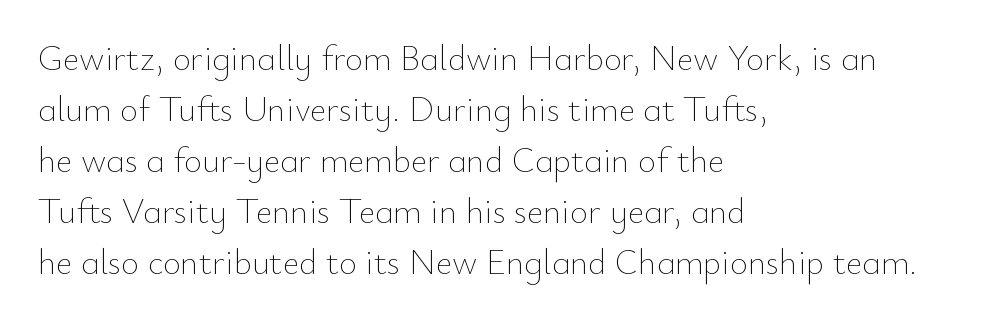
Reading down the block, your eye returns to a fixed left position each line. Anything drawn beneath the words? Only blank space. The letters look calm and open, with moderate or lighter stems. Is this a fixed-width face? No — the glyphs have proportional, varying widths. One glance says typical: line gaps are just what's usual.
